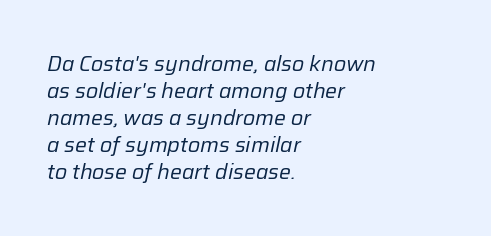
{"italic": "yes", "lean": "right", "slant_degrees": 12, "bold": "no", "underline": "no", "align": "left", "line_spacing": "normal", "line_spacing_ratio": 1.28, "letter_spacing": "normal", "letter_spacing_em": 0.0, "glyph_px": 21}
